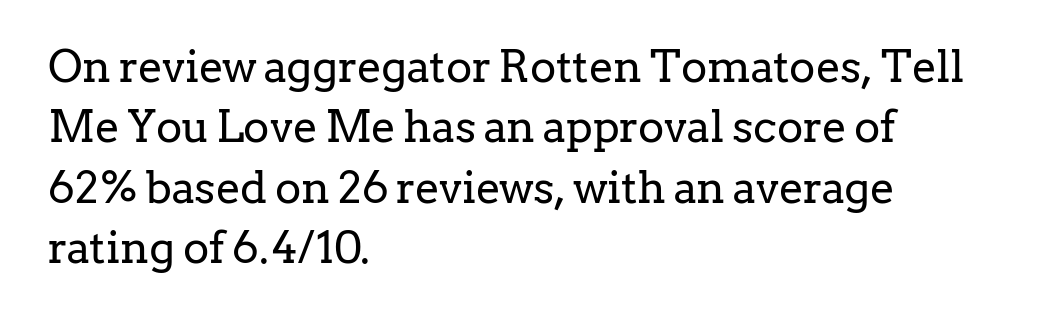
Plain, unruled lines of type. Unlike a clean sans, this face finishes its strokes with serifs. The typesetter chose a ragged-right arrangement here. The designer left line spacing at the default.
